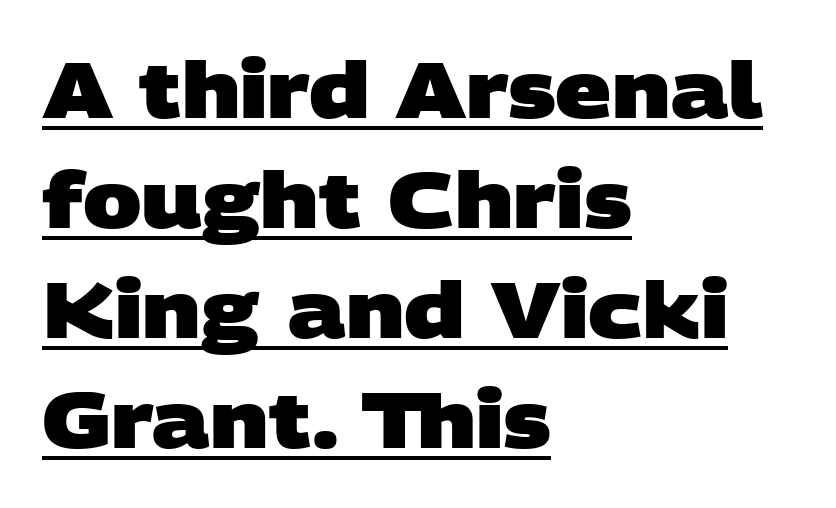
You can see a thin bar hugging the bottom of the glyphs. Are there feet on the stems? There aren't — it's a sans. The face used here is proportionally spaced, like ordinary book or web type. Characters follow at the spacing the type designer built in. Each glyph is drawn with heavy, bold strokes. The rows are spaced the way most documents space them.
